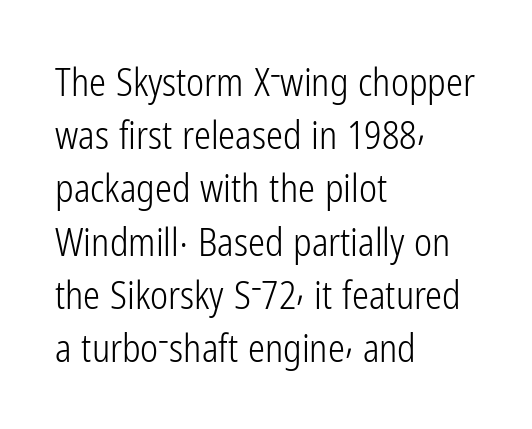
The image shows 38 px light, condensed sans-serif type, upright; set left-aligned, normal line spacing (1.4x), normal letter spacing, not underlined; low stroke contrast and a medium x-height.
